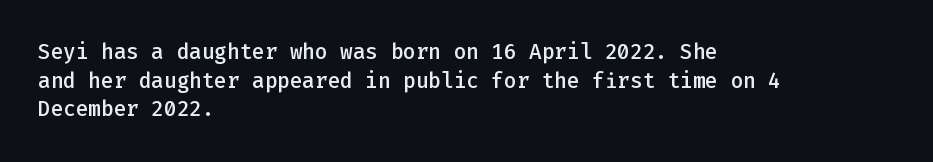
Q: Is the text bold? A: Semi-bold.
Q: Is the text italic (slanted)? A: No, it is upright.
Q: Is the text underlined? A: No.
Q: How is the paragraph aligned? A: Left-aligned.
Q: Is the spacing between letters normal or unusually wide? A: Normal.
Q: Is the spacing between lines tight, normal or loose? A: Normal.
